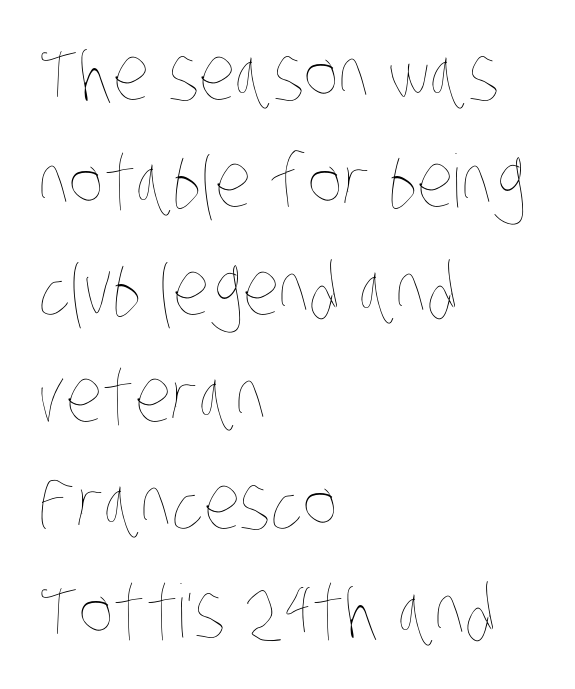
{"bold": "no", "weight": "thin", "width": "condensed", "stroke_contrast": "low", "x_height": "large", "monospaced": "no", "underline": "no", "align": "left", "line_spacing": "normal", "line_spacing_ratio": 1.47, "letter_spacing": "normal", "letter_spacing_em": 0.0, "glyph_px": 73}
